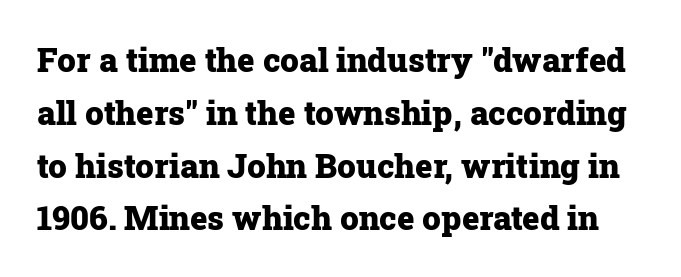
The image shows 33 px heavy serif type, upright; set normal line spacing (1.6x), normal letter spacing, not underlined; low stroke contrast and a medium x-height.
